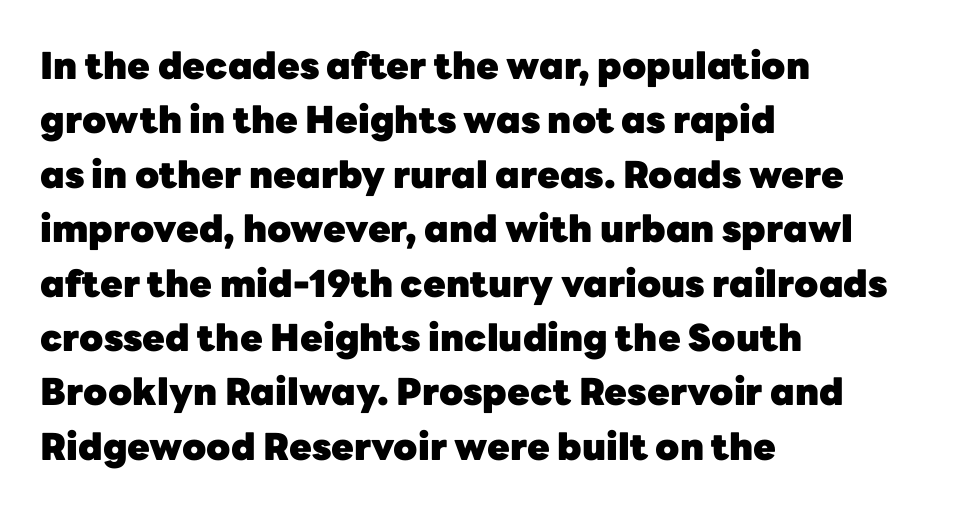
Q: Is the text bold? A: Yes.
Q: Is the text italic (slanted)? A: No, it is upright.
Q: Is the typeface a serif or a sans-serif typeface? A: Sans-serif.
Q: Is the text underlined? A: No.
Q: How is the paragraph aligned? A: Left-aligned.
Q: Is the spacing between letters normal or unusually wide? A: Normal.
Q: Is the spacing between lines tight, normal or loose? A: Normal.
Q: Width (condensed, normal, or wide)? A: Normal.
Q: Stroke contrast? A: Low.
Q: x-height? A: Medium.
Q: Monospaced? A: No.
